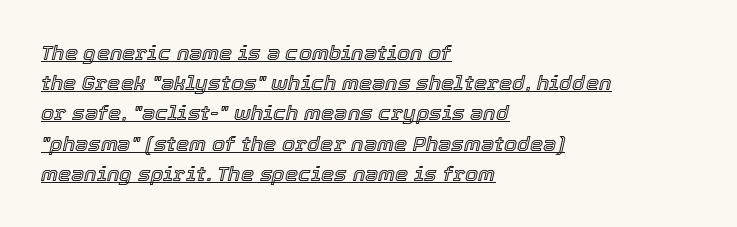
The image shows 21 px text type, italic (leaning right); set left-aligned, normal line spacing (1.44x), normal letter spacing, underlined.
